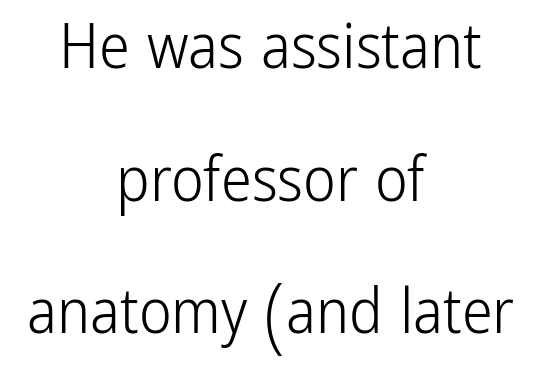
{"serif": "no", "italic": "no", "bold": "no", "weight": "light", "width": "condensed", "stroke_contrast": "low", "x_height": "medium", "monospaced": "no", "underline": "no", "align": "center", "line_spacing": "loose", "line_spacing_ratio": 2.14, "letter_spacing": "normal", "letter_spacing_em": 0.0, "glyph_px": 62}
